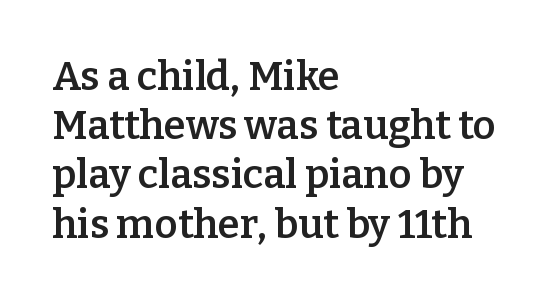
{"serif": "yes", "italic": "no", "bold": "semi", "weight": "semibold", "width": "normal", "stroke_contrast": "low", "x_height": "medium", "monospaced": "no", "underline": "no", "align": "left", "line_spacing_ratio": 1.23, "letter_spacing": "normal", "letter_spacing_em": 0.0, "glyph_px": 40}
